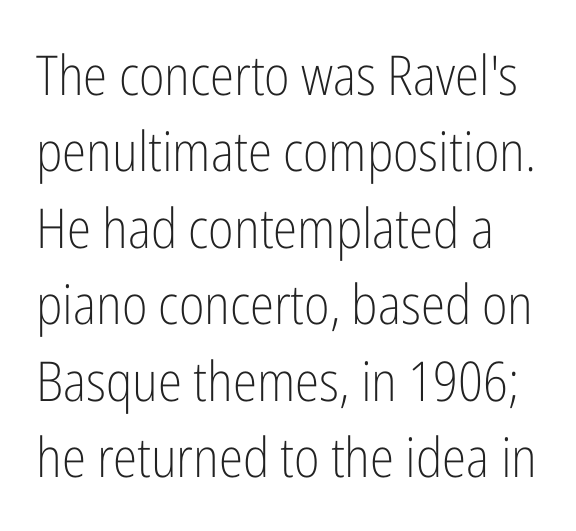
Q: Is the text bold? A: No.
Q: Is the text italic (slanted)? A: No, it is upright.
Q: Is the typeface a serif or a sans-serif typeface? A: Sans-serif.
Q: Is the text underlined? A: No.
Q: Is the spacing between letters normal or unusually wide? A: Normal.
Q: Is the spacing between lines tight, normal or loose? A: Normal.
Q: Width (condensed, normal, or wide)? A: Condensed.
Q: Stroke contrast? A: Low.
Q: x-height? A: Medium.
Q: Monospaced? A: No.
